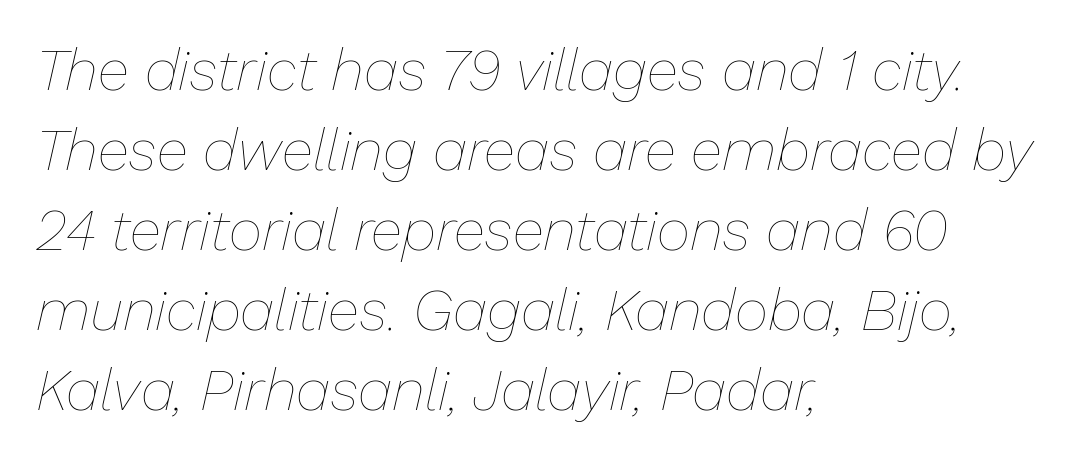
Summary of vertical rhythm: regular, with standard interline spacing. A typesetter would mark this as italic. The letters sit at their default tracking, neither squeezed nor spread. The strokes carry an ordinary text weight at most. The rag falls on the right side of this text block. Here the designer chose a conventional face with non-uniform glyph widths.
